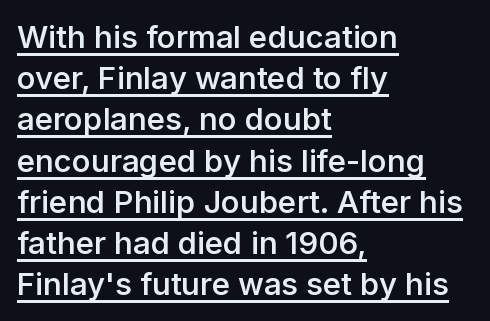
The lettering stays uniformly vertical, giving the passage a roman look. Caption: semibold face, moderately heavy strokes. Here the designer chose a conventional face with non-uniform glyph widths. Serif or sans? Sans — the stroke terminals are bare.
